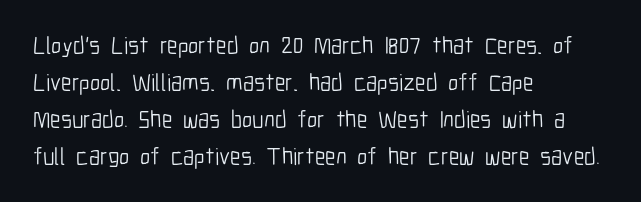
The image shows 24 px text type, upright; set left-aligned, normal line spacing (1.54x), normal letter spacing, not underlined.
